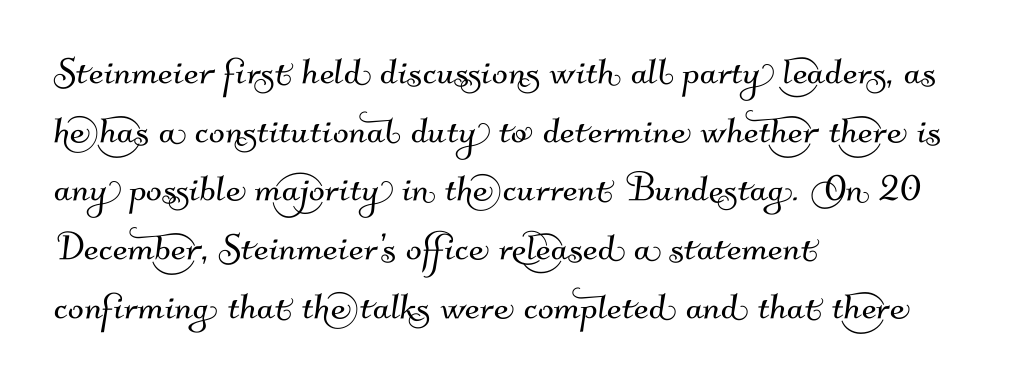
Q: Is the typeface a serif or a sans-serif typeface? A: Sans-serif.
Q: Is the text underlined? A: No.
Q: How is the paragraph aligned? A: Left-aligned.
Q: Is the spacing between letters normal or unusually wide? A: Normal.
Q: Is the spacing between lines tight, normal or loose? A: Normal.
Q: Width (condensed, normal, or wide)? A: Normal.
Q: Stroke contrast? A: Medium.
Q: x-height? A: Small.
Q: Monospaced? A: No.
